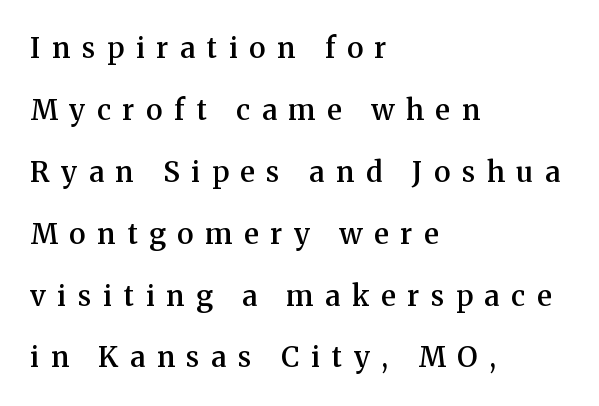
The image shows 28 px semibold serif type, upright; set left-aligned, loose line spacing (2.21x), unusually wide letter spacing (+0.42 em), not underlined; medium stroke contrast and a medium x-height.
